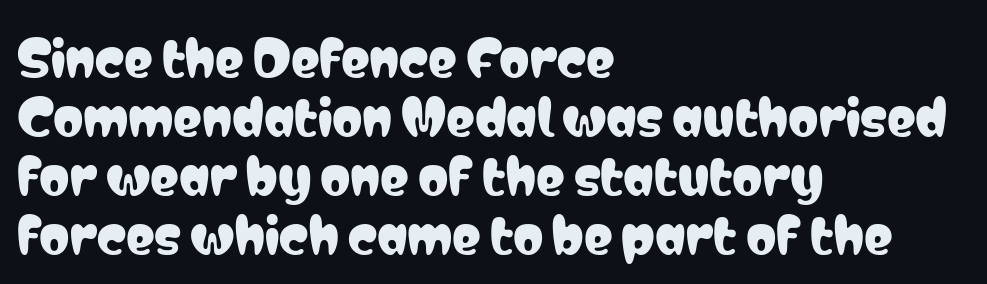
{"serif": "no", "italic": "no", "width": "condensed", "stroke_contrast": "low", "x_height": "medium", "monospaced": "no", "underline": "no", "align": "left", "line_spacing_ratio": 1.23, "letter_spacing": "normal", "letter_spacing_em": 0.0, "glyph_px": 48}
